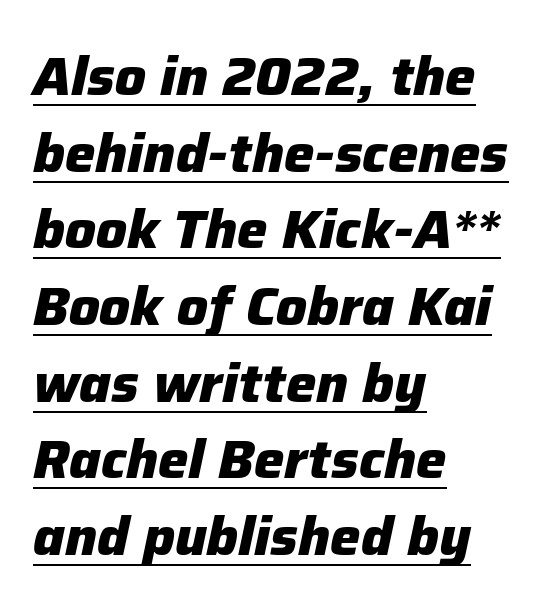
{"italic": "yes", "lean": "right", "slant_degrees": 12, "bold": "yes", "weight": "heavy", "width": "normal", "stroke_contrast": "low", "x_height": "medium", "monospaced": "no", "underline": "yes", "align": "left", "line_spacing": "normal", "line_spacing_ratio": 1.42, "letter_spacing": "normal", "letter_spacing_em": 0.0, "glyph_px": 54}
